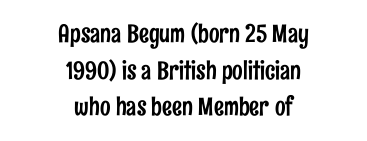
The image shows 25 px text type, upright; set centered, normal line spacing (1.47x), normal letter spacing, not underlined.
